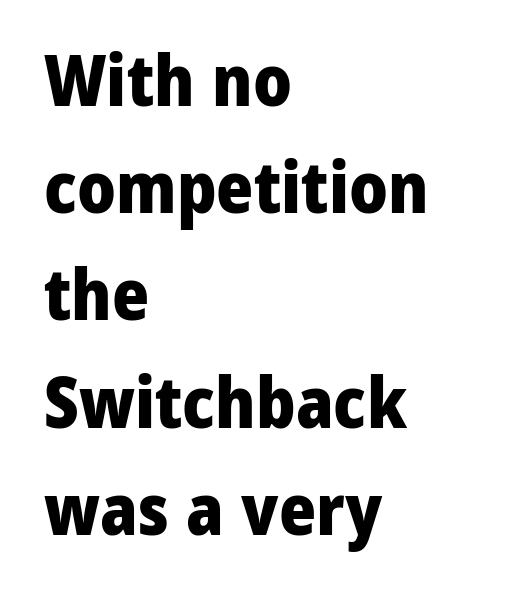
Serif or sans? Sans — the stroke terminals are bare. Nobody drew a line under any word here. The letters advance in unequal steps, a hallmark of proportional type. Set as a true bold cut, around the 700 mark.
